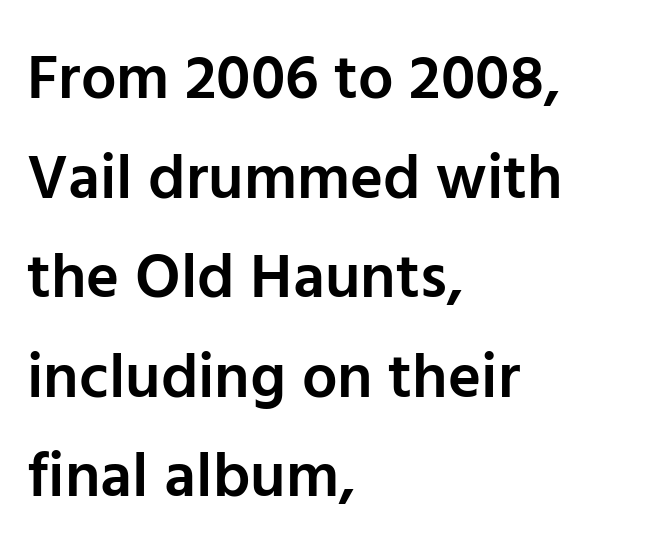
Q: Is the text bold? A: Semi-bold.
Q: Is the text italic (slanted)? A: No, it is upright.
Q: Is the typeface a serif or a sans-serif typeface? A: Sans-serif.
Q: Is the text underlined? A: No.
Q: How is the paragraph aligned? A: Left-aligned.
Q: Is the spacing between letters normal or unusually wide? A: Normal.
Q: Is the spacing between lines tight, normal or loose? A: Normal.
Q: Width (condensed, normal, or wide)? A: Normal.
Q: Stroke contrast? A: Low.
Q: x-height? A: Medium.
Q: Monospaced? A: No.
